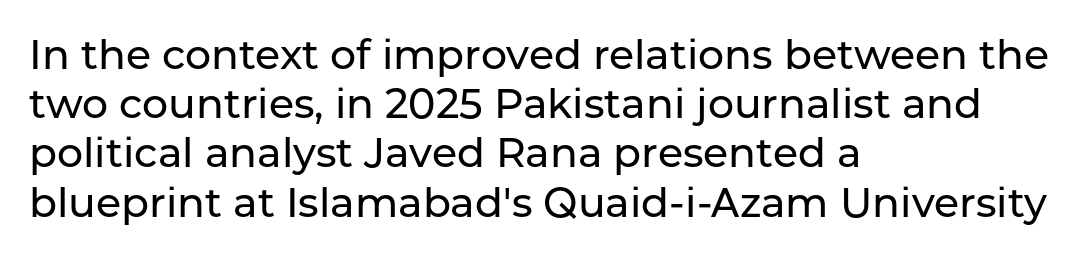
{"serif": "no", "italic": "no", "width": "normal", "stroke_contrast": "low", "x_height": "medium", "monospaced": "no", "underline": "no", "align": "left", "line_spacing_ratio": 1.2, "letter_spacing": "normal", "letter_spacing_em": 0.0, "glyph_px": 41}
